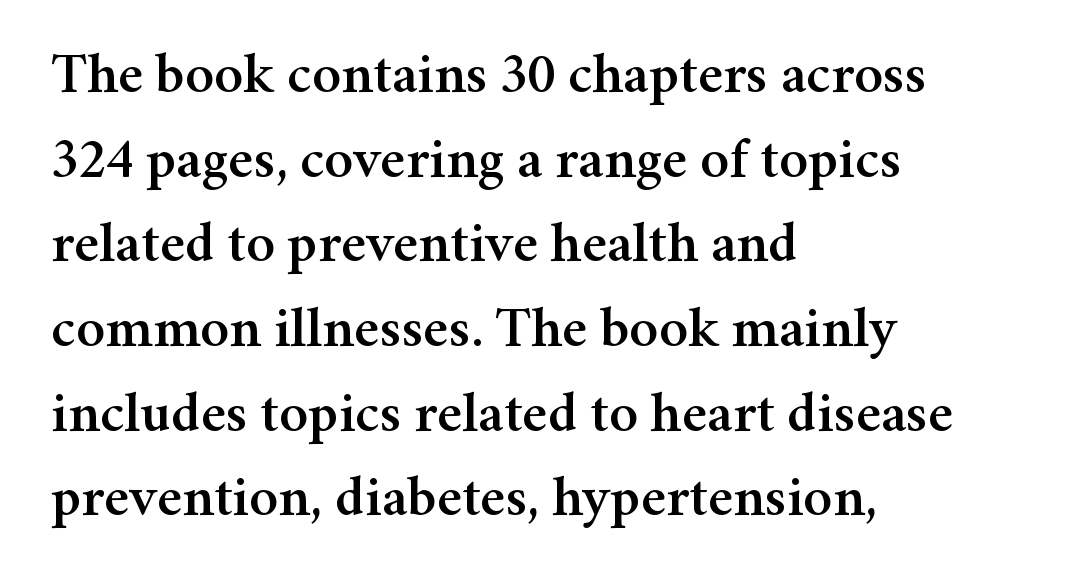
The image shows 58 px serif type, upright; set left-aligned, normal line spacing (1.46x), normal letter spacing, not underlined; medium stroke contrast and a medium x-height.
